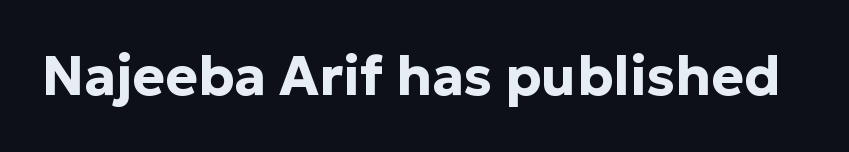
The image shows 55 px bold sans-serif type, upright; set normal letter spacing, not underlined; low stroke contrast and a medium x-height.
